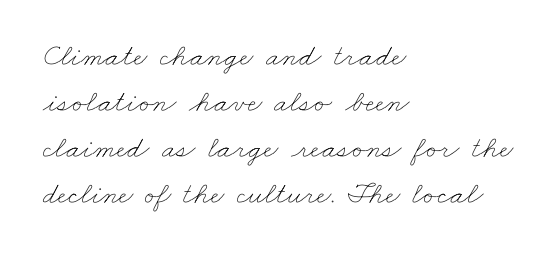
Note the varied advance widths — an 'i' is clearly narrower than an 'm'. Default kerning and tracking; the words read as compact shapes. These lines sit exactly where default settings would place them. The characters are drawn with everyday or finer stroke widths. Beneath every word, the page is bare. Reading down the block, your eye returns to a fixed left position each line.
